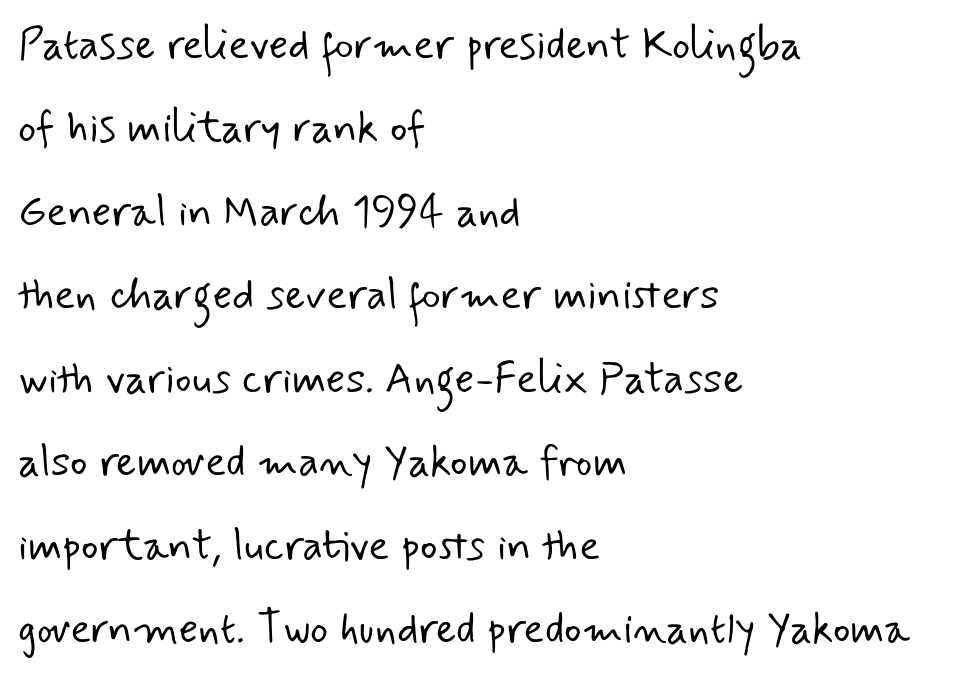
{"serif": "no", "bold": "no", "weight": "light", "width": "normal", "stroke_contrast": "low", "x_height": "small", "monospaced": "no", "underline": "no", "align": "left", "line_spacing": "loose", "line_spacing_ratio": 1.94, "letter_spacing": "normal", "letter_spacing_em": 0.0, "glyph_px": 43}
